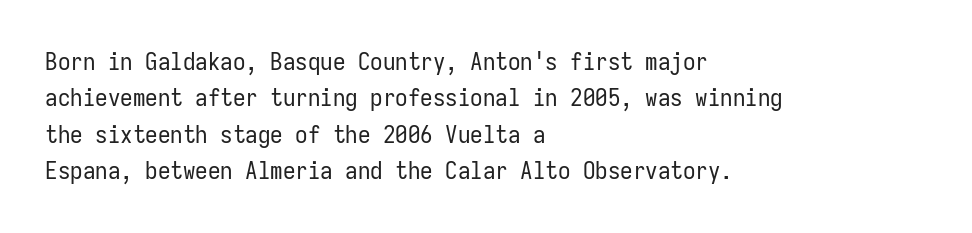
In terms of posture, this sample is upright. The passage shown has conventional tracking throughout. The zone under the glyphs is completely vacant. The lines are quadded left. These glyphs show unthickened strokes, regular width or finer. Rows of type keep a routine distance in the vertical direction.
